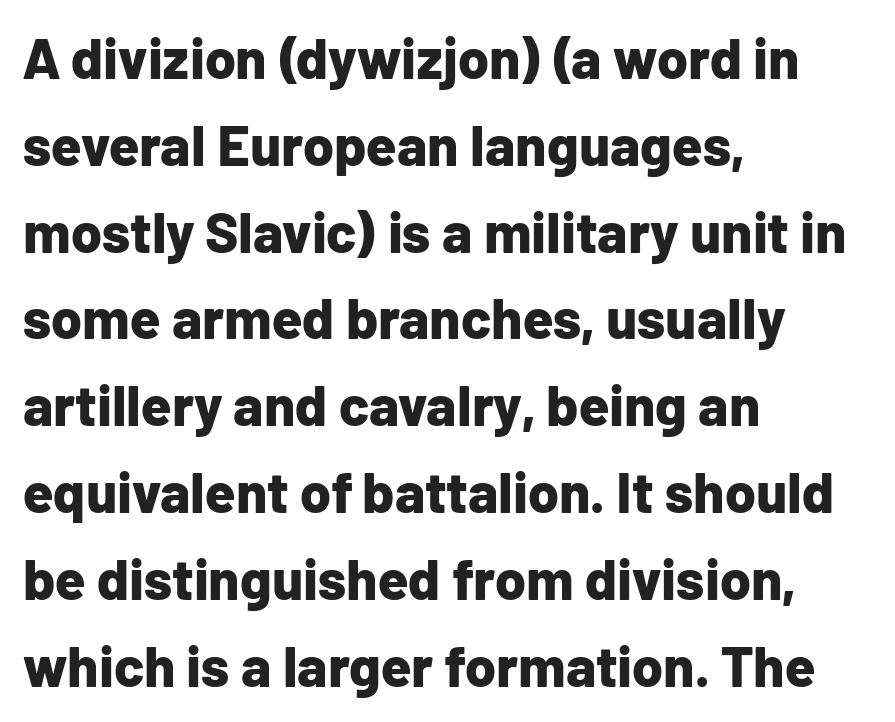
Every letter is thick-stroked: bold, no question. This is the regular roman posture of the typeface. No extra tracking has been applied to these lines. What's the leading like? Ordinary, nothing unusual. Character widths vary here, with narrow letters taking less room than wide ones. The setting favours the left margin, as ordinary paragraphs usually do.
